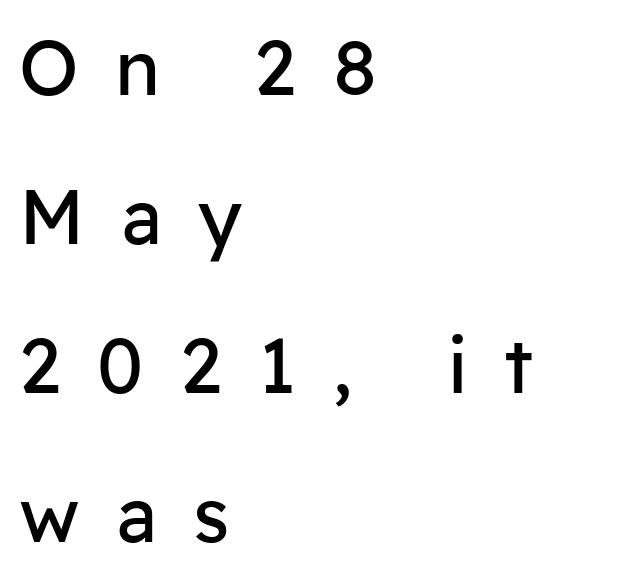
Nope, no serifs anywhere on these letters. If you drew a line through each stem, it would be perfectly vertical. Leading: increased. Spacing verdict: proportional, widths tailored to each character.
